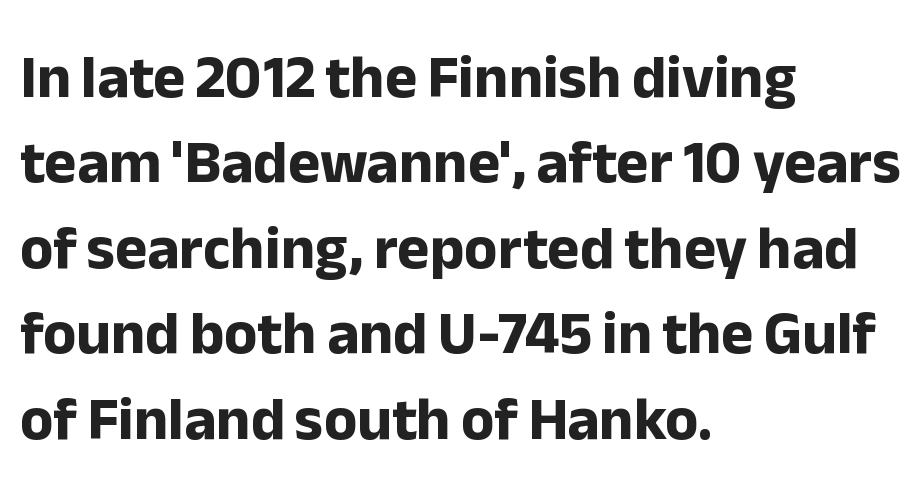
{"serif": "no", "italic": "no", "bold": "yes", "weight": "bold", "width": "normal", "stroke_contrast": "low", "x_height": "medium", "monospaced": "no", "underline": "no", "align": "left", "line_spacing": "normal", "line_spacing_ratio": 1.4, "letter_spacing": "normal", "letter_spacing_em": 0.0, "glyph_px": 61}
